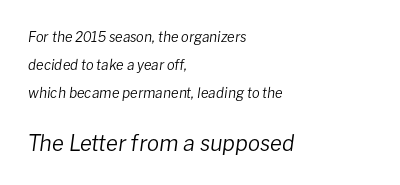
Standard letterfit; no display-style spreading of the glyphs. These two chunks differ in scale, with the bottom chunk taking the larger measure. The paragraph has a hard left edge and a soft right edge. The lines are spread far apart with generous leading. Is this a heavy cut? Hardly; it is regular or lighter.
